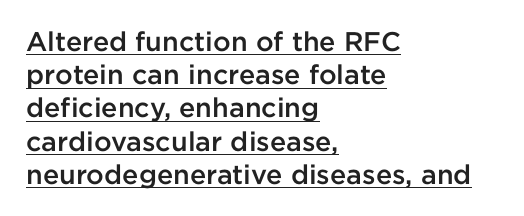
{"italic": "no", "bold": "semi", "underline": "yes", "align": "left", "line_spacing_ratio": 1.23, "letter_spacing": "normal", "letter_spacing_em": 0.0, "glyph_px": 27}
